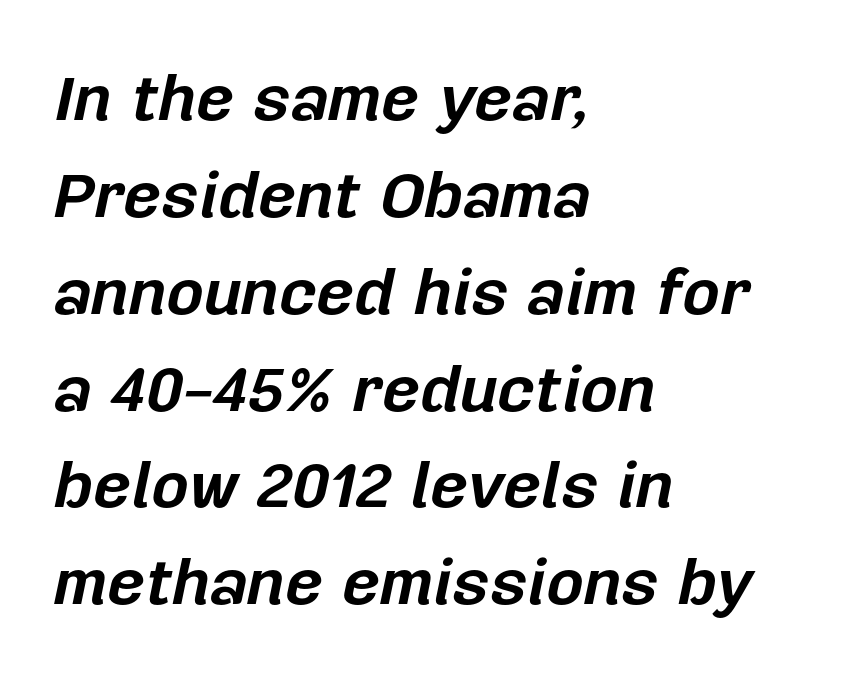
Q: Is the text bold? A: Yes.
Q: Is the text italic (slanted)? A: Yes, it leans right by about 12 degrees.
Q: Is the text underlined? A: No.
Q: How is the paragraph aligned? A: Left-aligned.
Q: Is the spacing between letters normal or unusually wide? A: Normal.
Q: Is the spacing between lines tight, normal or loose? A: Normal.
Q: Width (condensed, normal, or wide)? A: Normal.
Q: Stroke contrast? A: Low.
Q: x-height? A: Medium.
Q: Monospaced? A: No.
